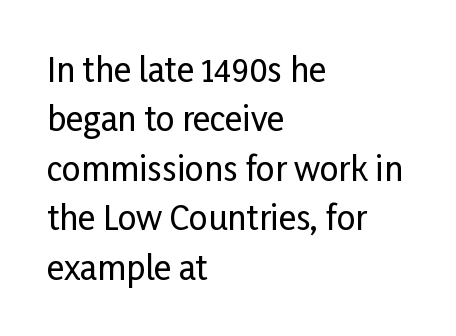
{"serif": "no", "italic": "no", "width": "condensed", "stroke_contrast": "low", "x_height": "medium", "monospaced": "no", "underline": "no", "align": "left", "line_spacing": "normal", "line_spacing_ratio": 1.5, "letter_spacing": "normal", "letter_spacing_em": 0.0, "glyph_px": 33}
